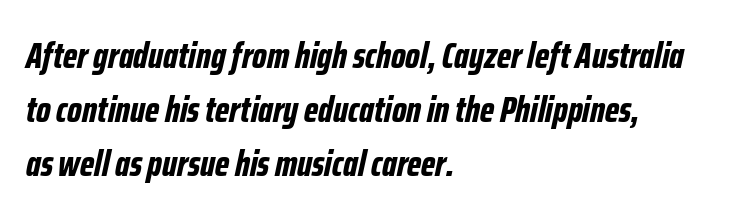
Notice how thick the strokes are: this is what a full bold looks like. Students, observe: this is what conventionally led text looks like. Bare-footed words on every line. Look at the tracking — it's just the regular setting, nothing added. The compositor pushed each line to the left boundary.
